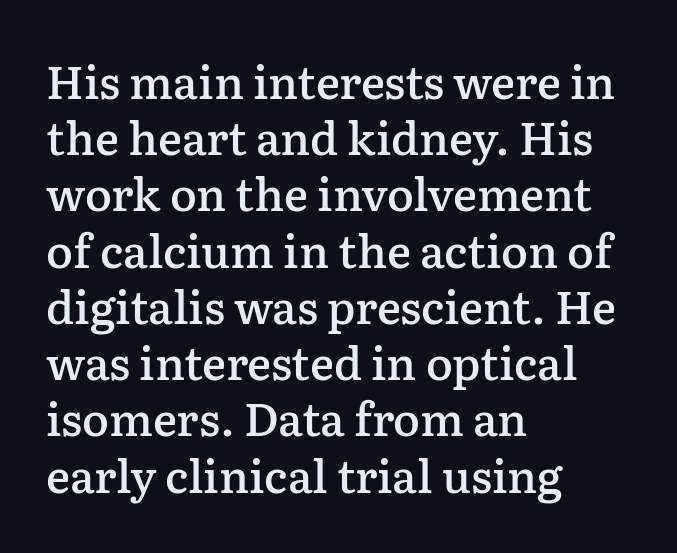
{"serif": "yes", "italic": "no", "bold": "semi", "weight": "semibold", "width": "normal", "stroke_contrast": "low", "x_height": "medium", "monospaced": "no", "underline": "no", "align": "left", "line_spacing": "normal", "line_spacing_ratio": 1.25, "letter_spacing": "normal", "letter_spacing_em": 0.0, "glyph_px": 45}
